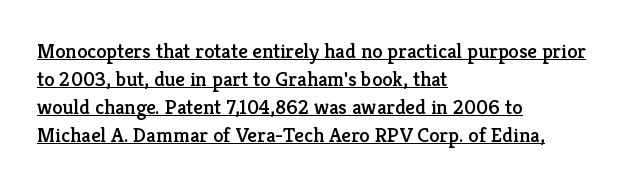
{"italic": "no", "underline": "yes", "align": "left", "line_spacing": "normal", "line_spacing_ratio": 1.33, "letter_spacing": "normal", "letter_spacing_em": 0.0, "glyph_px": 21}
